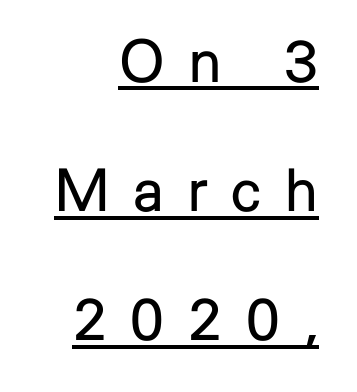
{"serif": "no", "italic": "no", "bold": "no", "weight": "regular", "width": "normal", "stroke_contrast": "low", "x_height": "medium", "monospaced": "no", "underline": "yes", "align": "right", "line_spacing": "loose", "line_spacing_ratio": 2.19, "letter_spacing": "wide", "letter_spacing_em": 0.41, "glyph_px": 59}
